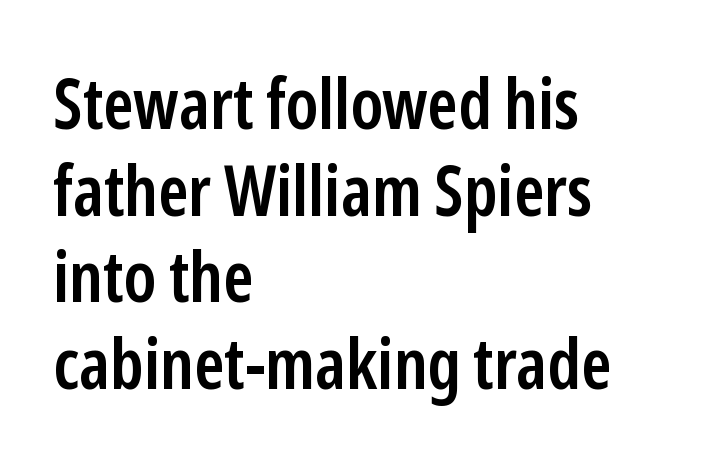
The image shows 71 px semibold, condensed sans-serif type, upright; set left-aligned, line spacing 1.22x, normal letter spacing, not underlined; low stroke contrast and a medium x-height.
